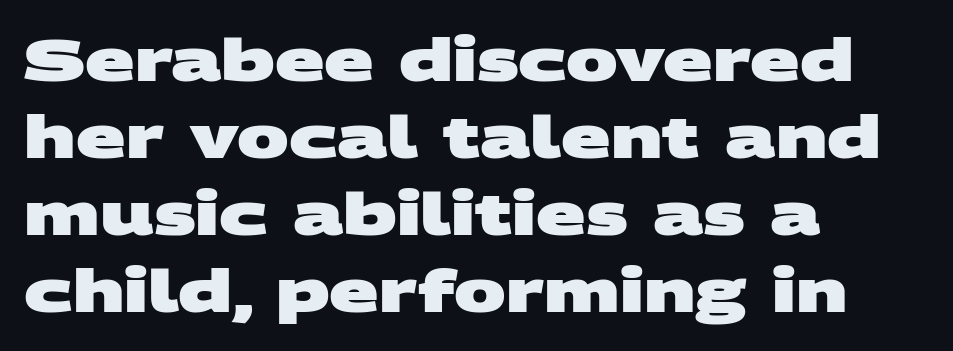
Plenty of ink on the page — the face is bold. Bare-footed words on every line. This rendering employs a face without finishing strokes, i.e., a sans-serif. Does extra space separate the letters? No, they use regular spacing. The leading is moderate, giving the passage an even texture. Character widths vary here, with narrow letters taking less room than wide ones.
